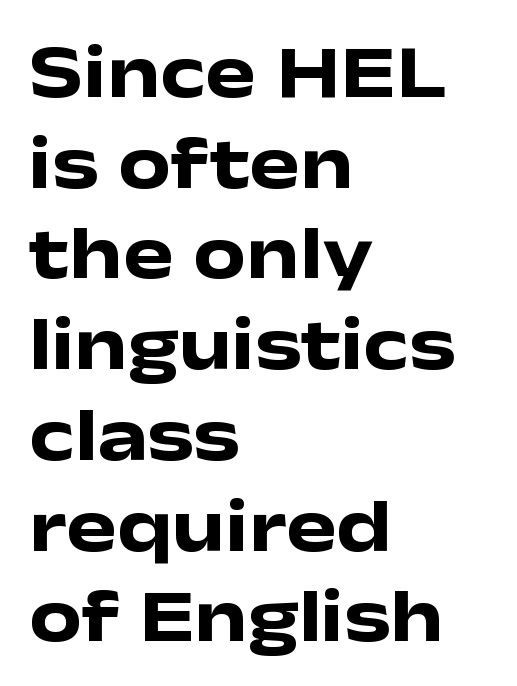
{"serif": "no", "italic": "no", "bold": "yes", "weight": "heavy", "width": "wide", "stroke_contrast": "low", "x_height": "medium", "monospaced": "no", "underline": "no", "align": "left", "line_spacing_ratio": 1.21, "letter_spacing": "normal", "letter_spacing_em": 0.0, "glyph_px": 75}
